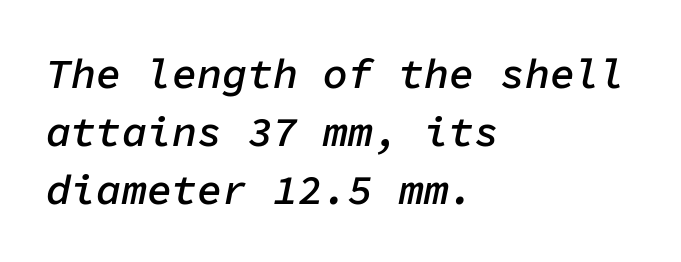
This sample uses an oblique cut, with every glyph tilted off the vertical. Looks like terminal output: every glyph gets an equal slot. Every letter is mildly thick-stroked: semibold rather than bold. The typesetter chose a ragged-right arrangement here. Does the leading feel generous? No, just average. A bare baseline throughout the passage.
